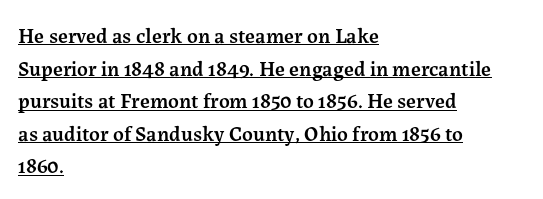
How would I describe the line gaps? Plain and ordinary. Weight: semibold (demi). In terms of posture, this sample is upright. Like a heading marked for emphasis, these lines bear an underscore. The paragraph has a hard left edge and a soft right edge. Students, note that the glyphs here touch the page at normal intervals.
